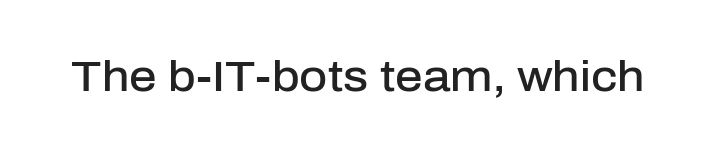
The image shows 43 px semibold sans-serif type, upright; set normal letter spacing, not underlined; low stroke contrast and a medium x-height.
